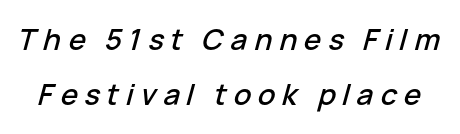
The image shows 29 px text type, italic (leaning right); set loose line spacing (1.9x), unusually wide letter spacing (+0.24 em), not underlined; low stroke contrast and a medium x-height.
